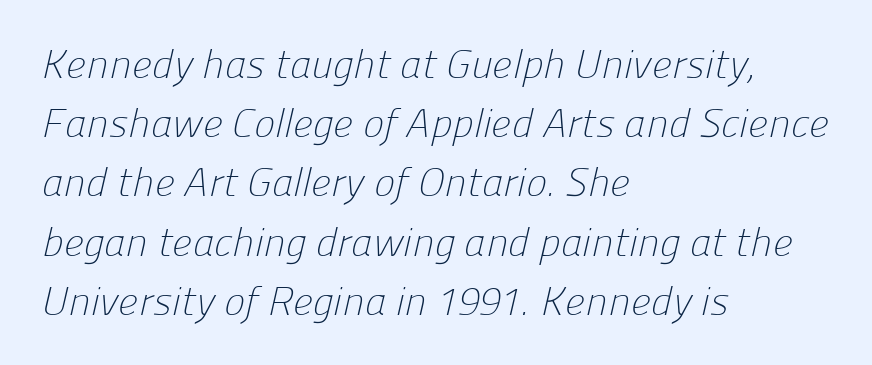
{"serif": "no", "bold": "no", "weight": "light", "width": "normal", "stroke_contrast": "low", "x_height": "medium", "monospaced": "no", "underline": "no", "align": "left", "line_spacing": "normal", "line_spacing_ratio": 1.48, "letter_spacing": "normal", "letter_spacing_em": 0.0, "glyph_px": 40}
